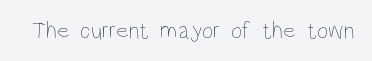
Q: Is the text bold? A: No.
Q: Is the text italic (slanted)? A: No, it is upright.
Q: Is the text underlined? A: No.
Q: Is the spacing between letters normal or unusually wide? A: Normal.
